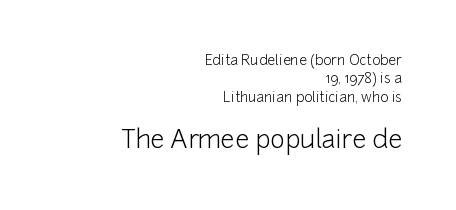
The image shows 25 px text type, upright; set right-aligned, normal line spacing (1.31x), normal letter spacing, not underlined; the second (bottom) block is 1.79x larger.
